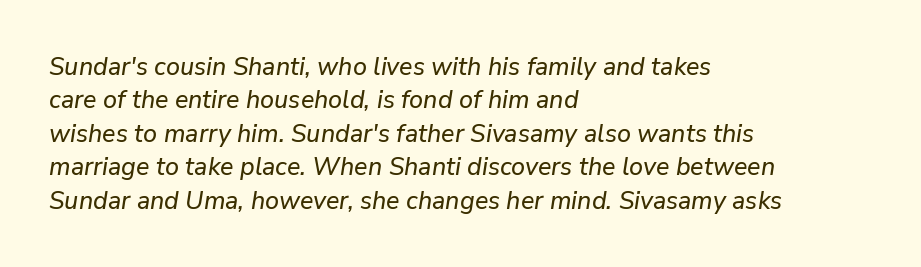
The image shows 25 px text type, italic (leaning right); set left-aligned, normal line spacing (1.34x), normal letter spacing, not underlined.
